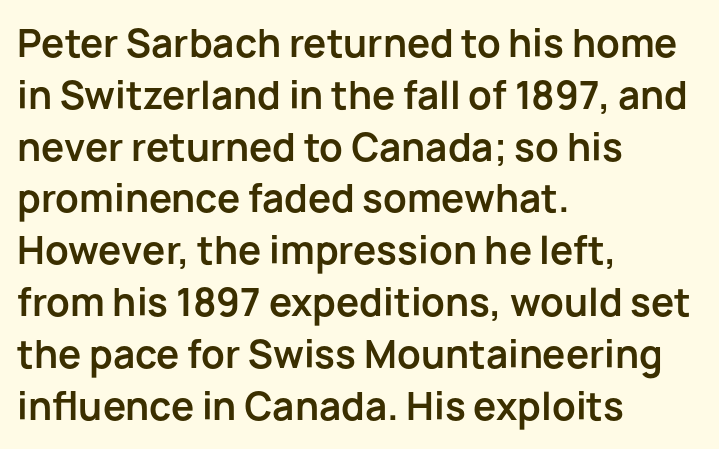
Q: Is the text bold? A: Yes.
Q: Is the text italic (slanted)? A: No, it is upright.
Q: Is the typeface a serif or a sans-serif typeface? A: Sans-serif.
Q: Is the text underlined? A: No.
Q: How is the paragraph aligned? A: Left-aligned.
Q: Is the spacing between letters normal or unusually wide? A: Normal.
Q: Is the spacing between lines tight, normal or loose? A: Normal.
Q: Width (condensed, normal, or wide)? A: Normal.
Q: Stroke contrast? A: Low.
Q: x-height? A: Medium.
Q: Monospaced? A: No.
